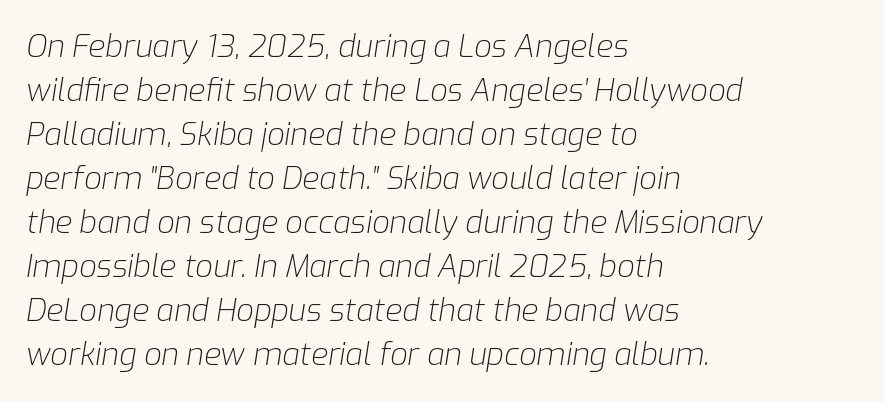
{"italic": "yes", "lean": "right", "slant_degrees": 9, "bold": "no", "weight": "light", "width": "normal", "stroke_contrast": "low", "x_height": "medium", "monospaced": "no", "underline": "no", "align": "left", "line_spacing": "normal", "line_spacing_ratio": 1.42, "letter_spacing": "normal", "letter_spacing_em": 0.0, "glyph_px": 31}
